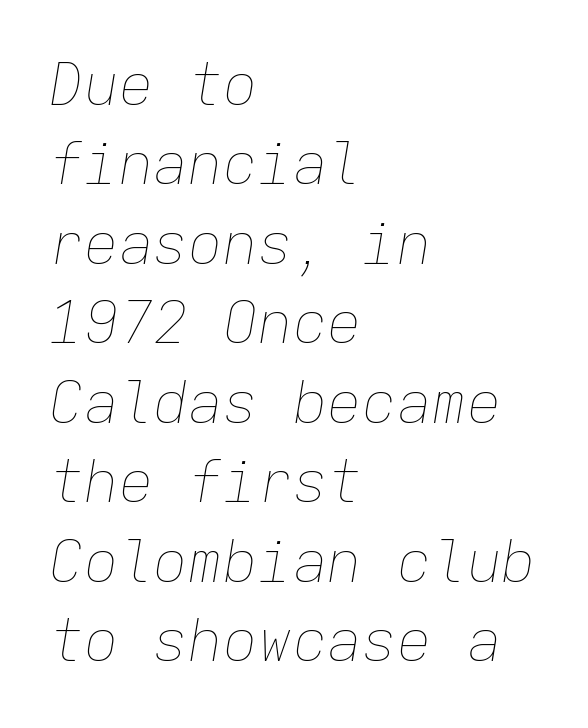
Weight: in the light-to-regular range. What stands out about the letter spacing? Nothing — it is the standard amount. Horizontal bands of white between lines are of average thickness. Honestly, there is no underline to notice here at all. Slanted lettering throughout.
